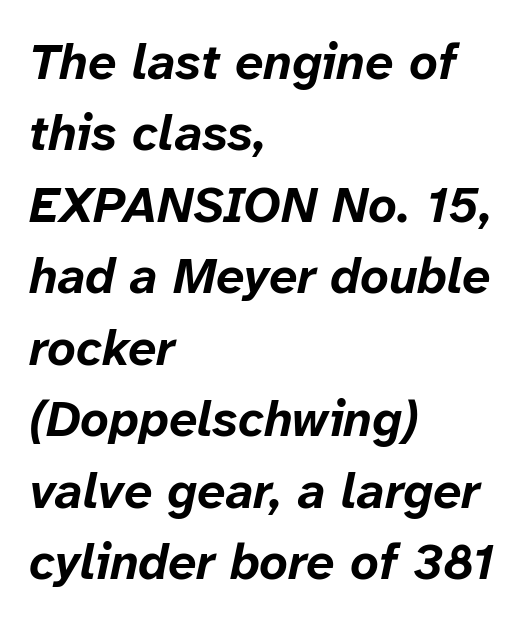
The image shows 50 px bold type, italic (leaning right); set left-aligned, normal line spacing (1.43x), normal letter spacing, not underlined; low stroke contrast and a medium x-height.
